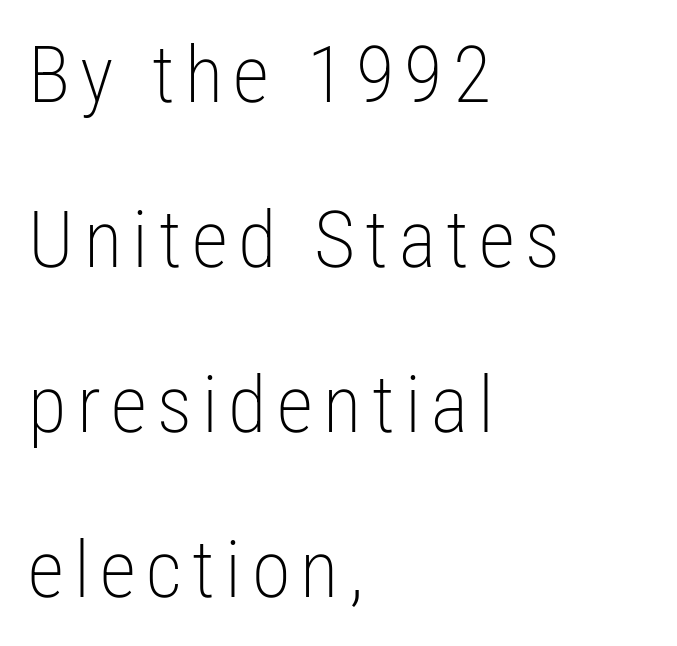
{"serif": "no", "italic": "no", "bold": "no", "weight": "light", "width": "condensed", "stroke_contrast": "low", "x_height": "medium", "monospaced": "no", "underline": "no", "align": "left", "line_spacing": "loose", "line_spacing_ratio": 2.09, "glyph_px": 79}
